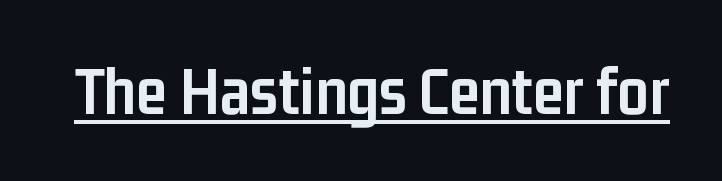
The image shows 69 px semibold, condensed sans-serif type, upright; set normal letter spacing, underlined; low stroke contrast and a medium x-height.
